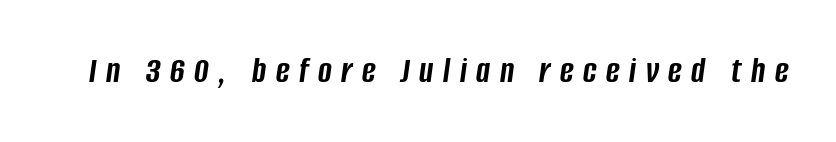
Every character sits at an angle, as italics do. As a designer I'd log this as weight 700, bold. There is plenty of visible air inserted between adjacent glyphs. Check the space under the baseline: it is left empty. The face used here is proportionally spaced, like ordinary book or web type.
